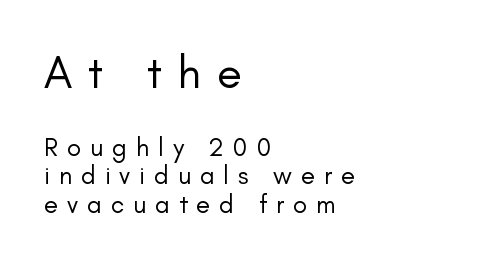
Tracking here is generous; glyphs stand well apart from one another. One-word summary of the alignment: left. Type size steps down from the first block to the second. Heft: none added — not bold. Vertical spacing — tight.
